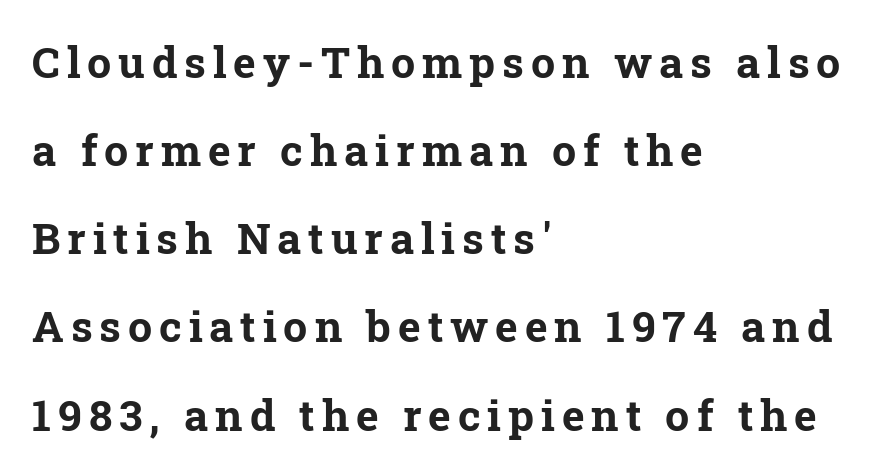
Just letters on the line, the space beneath them empty. Short and long lines alike share a common starting point at left. Character widths vary here, with narrow letters taking less room than wide ones. What weight is shown? A full bold with thick strokes.
